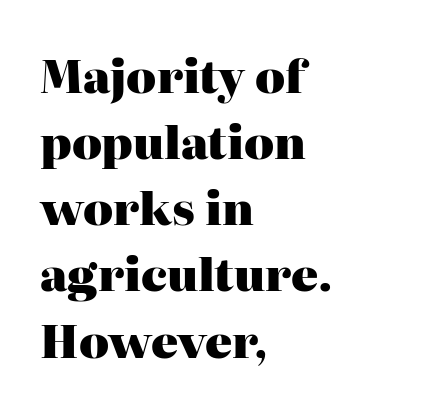
Q: Is the text bold? A: Yes.
Q: Is the text italic (slanted)? A: No, it is upright.
Q: Is the typeface a serif or a sans-serif typeface? A: Serif.
Q: Is the text underlined? A: No.
Q: How is the paragraph aligned? A: Left-aligned.
Q: Is the spacing between letters normal or unusually wide? A: Normal.
Q: Is the spacing between lines tight, normal or loose? A: Normal.
Q: Width (condensed, normal, or wide)? A: Normal.
Q: Stroke contrast? A: High.
Q: x-height? A: Medium.
Q: Monospaced? A: No.
